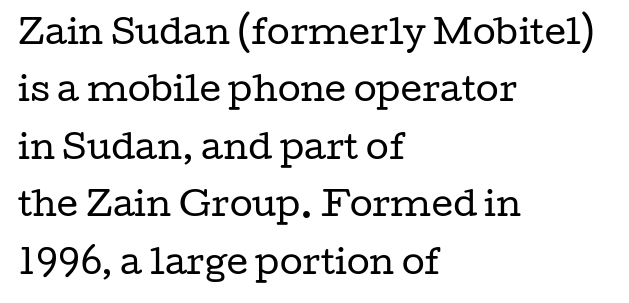
Q: Is the text bold? A: No.
Q: Is the text italic (slanted)? A: No, it is upright.
Q: Is the typeface a serif or a sans-serif typeface? A: Serif.
Q: Is the text underlined? A: No.
Q: How is the paragraph aligned? A: Left-aligned.
Q: Is the spacing between letters normal or unusually wide? A: Normal.
Q: Width (condensed, normal, or wide)? A: Wide.
Q: Stroke contrast? A: Low.
Q: x-height? A: Medium.
Q: Monospaced? A: No.
